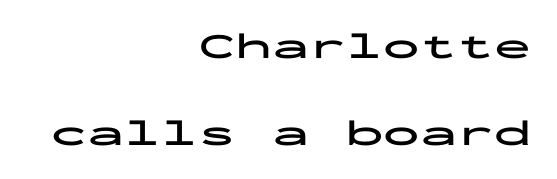
The type sits square on the baseline with zero lean. The rendering uses a large line-height, opening up the rows. These lines stack with their right ends in a neat column. The strip under each line holds only bare page. Words appear dense and cohesive because spacing is normal. The typeface chosen for these lines omits serifs.
